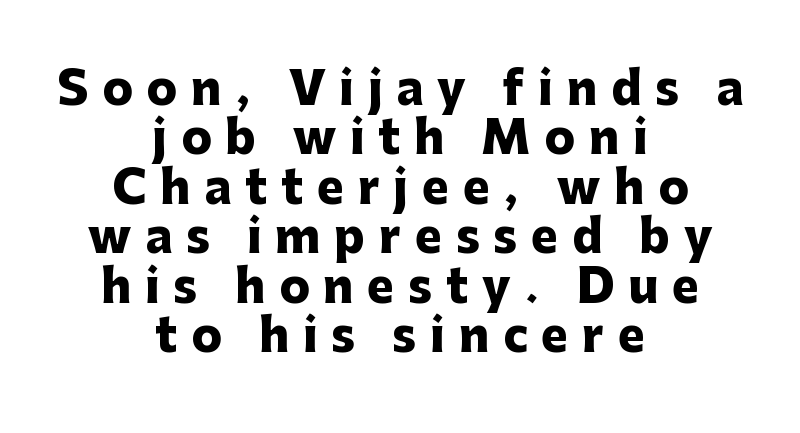
The whitespace from short lines is split evenly between both sides. The typeface chosen for these lines omits serifs. The space between consecutive lines is stingy. Thick stems and heavy bowls — unmistakably bold.
